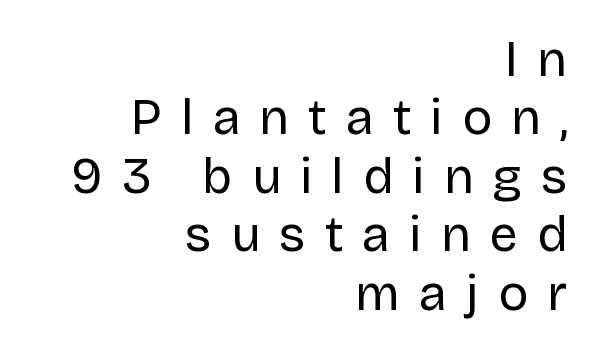
The image shows 50 px regular-weight sans-serif type, upright; set right-aligned, line spacing 1.17x, unusually wide letter spacing (+0.38 em), not underlined; low stroke contrast and a large x-height.
